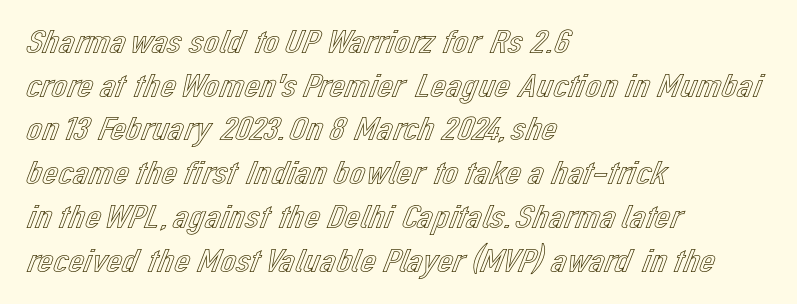
{"width": "normal", "x_height": "medium", "monospaced": "no", "underline": "no", "align": "left", "line_spacing": "normal", "line_spacing_ratio": 1.25, "letter_spacing": "normal", "letter_spacing_em": 0.0, "glyph_px": 35}
